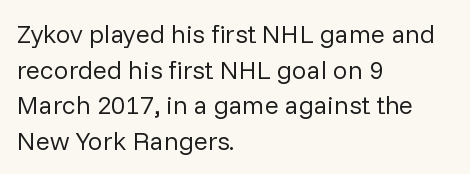
The image shows 26 px text type, upright; set left-aligned, normal line spacing (1.37x), normal letter spacing, not underlined.
